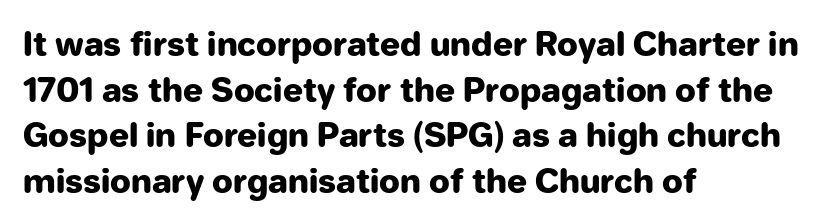
{"serif": "no", "italic": "no", "bold": "yes", "weight": "heavy", "width": "normal", "stroke_contrast": "low", "x_height": "medium", "monospaced": "no", "underline": "no", "align": "left", "line_spacing": "normal", "line_spacing_ratio": 1.38, "letter_spacing": "normal", "letter_spacing_em": 0.0, "glyph_px": 33}
